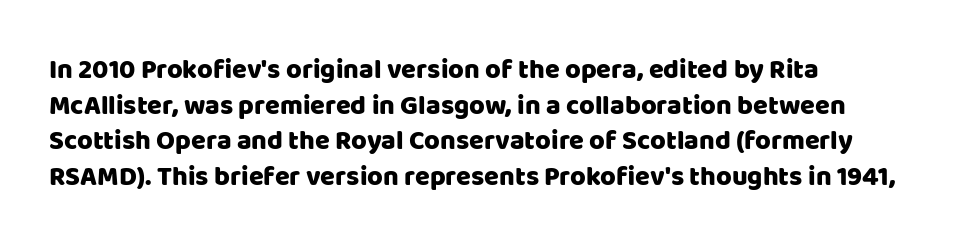
Q: Is the text italic (slanted)? A: No, it is upright.
Q: Is the text underlined? A: No.
Q: How is the paragraph aligned? A: Left-aligned.
Q: Is the spacing between letters normal or unusually wide? A: Normal.
Q: Is the spacing between lines tight, normal or loose? A: Normal.
